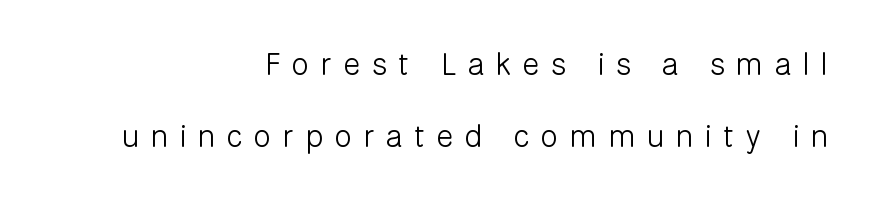
Q: Is the text bold? A: No.
Q: Is the text italic (slanted)? A: No, it is upright.
Q: Is the typeface a serif or a sans-serif typeface? A: Sans-serif.
Q: Is the text underlined? A: No.
Q: How is the paragraph aligned? A: Right-aligned.
Q: Is the spacing between letters normal or unusually wide? A: Unusually wide.
Q: Is the spacing between lines tight, normal or loose? A: Loose.
Q: Width (condensed, normal, or wide)? A: Normal.
Q: Stroke contrast? A: Low.
Q: x-height? A: Medium.
Q: Monospaced? A: No.
